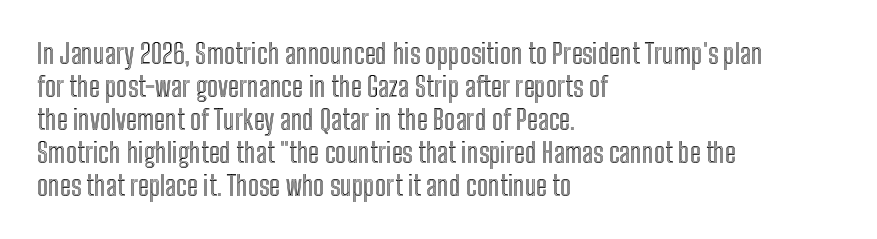
No extra tracking has been applied to these lines. Check the space under the baseline: it is left empty. The font's upright variant was chosen for this text. Casual observation: everything's shoved over to the left.
